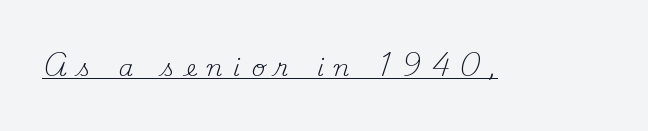
{"bold": "no", "underline": "yes", "letter_spacing": "wide", "letter_spacing_em": 0.47, "glyph_px": 23}
